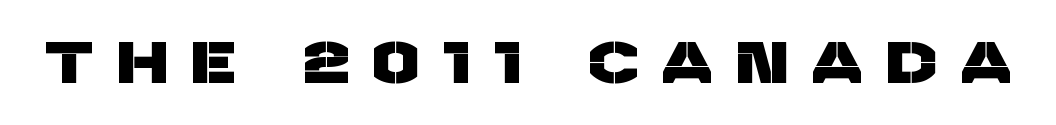
{"serif": "no", "width": "normal", "stroke_contrast": "low", "x_height": "large", "monospaced": "no", "underline": "no", "letter_spacing": "wide", "letter_spacing_em": 0.43, "glyph_px": 59}
